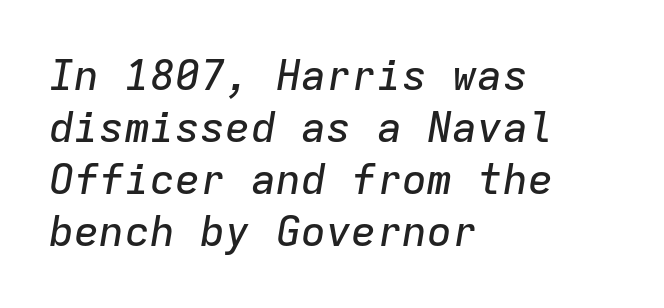
The image shows 42 px text type, italic (leaning right), monospaced; set left-aligned, line spacing 1.24x, normal letter spacing, not underlined; low stroke contrast and a medium x-height.
